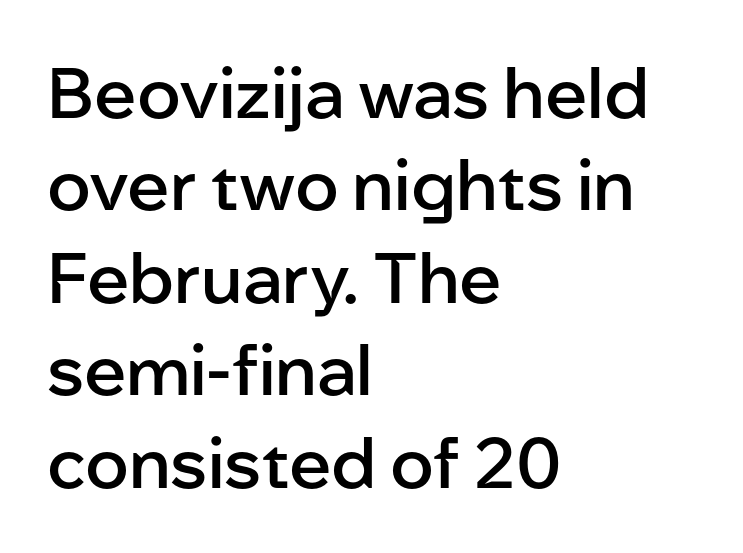
Q: Is the text bold? A: Semi-bold.
Q: Is the text italic (slanted)? A: No, it is upright.
Q: Is the typeface a serif or a sans-serif typeface? A: Sans-serif.
Q: Is the text underlined? A: No.
Q: How is the paragraph aligned? A: Left-aligned.
Q: Is the spacing between letters normal or unusually wide? A: Normal.
Q: Is the spacing between lines tight, normal or loose? A: Normal.
Q: Width (condensed, normal, or wide)? A: Normal.
Q: Stroke contrast? A: Low.
Q: x-height? A: Medium.
Q: Monospaced? A: No.
